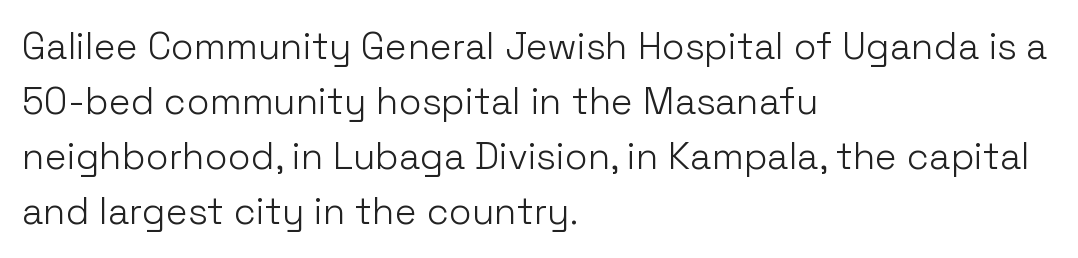
If you drew a ruler down the left edge, every line would touch it. Tracking here is standard; glyphs follow each other at the usual distance. Is there any slant? The stems are plumb. If you measured baseline to baseline, you'd find a middling distance.
